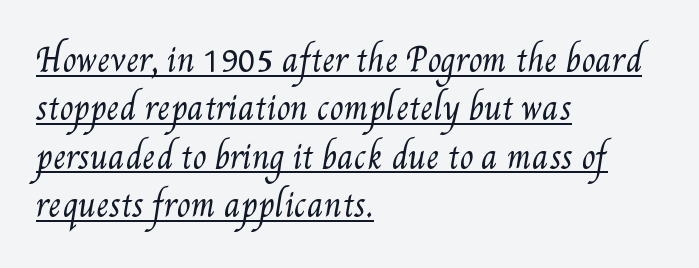
The image shows 32 px regular-weight, condensed type; set left-aligned, normal line spacing (1.51x), normal letter spacing, underlined; medium stroke contrast and a small x-height.
